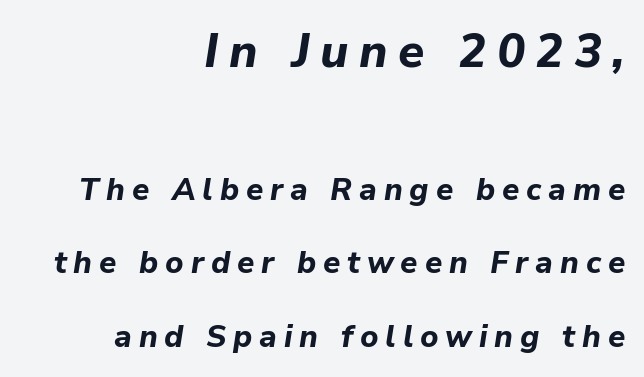
Size contrast runs from large at the top to small at the bottom. Notice the wide empty band between every row — that's loose leading. Alignment: flush right. The tracking reads as deliberately expanded to a designer's eye.
